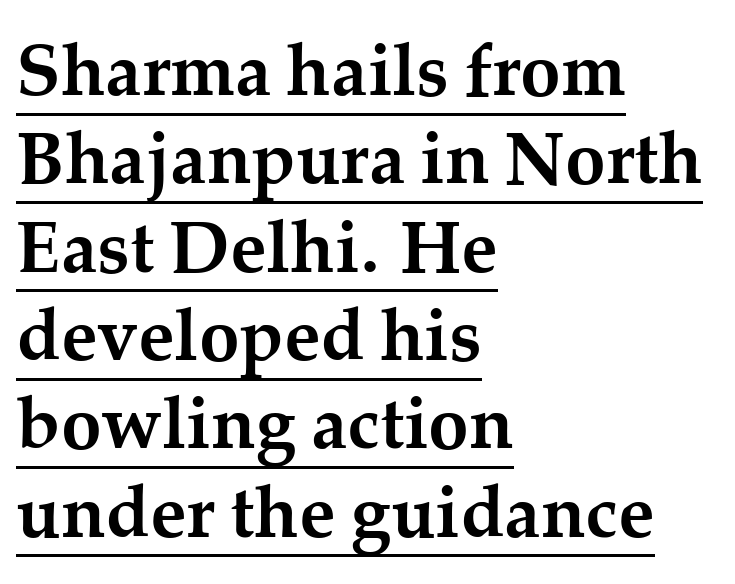
Classification — serif. Do the letters lean? They stand straight. A full-strength bold gives these letters their thick strokes. Does the copy run flush right? No — it runs flush left. This rendering leaves character spacing at its baseline value. Here the designer chose a conventional face with non-uniform glyph widths.
